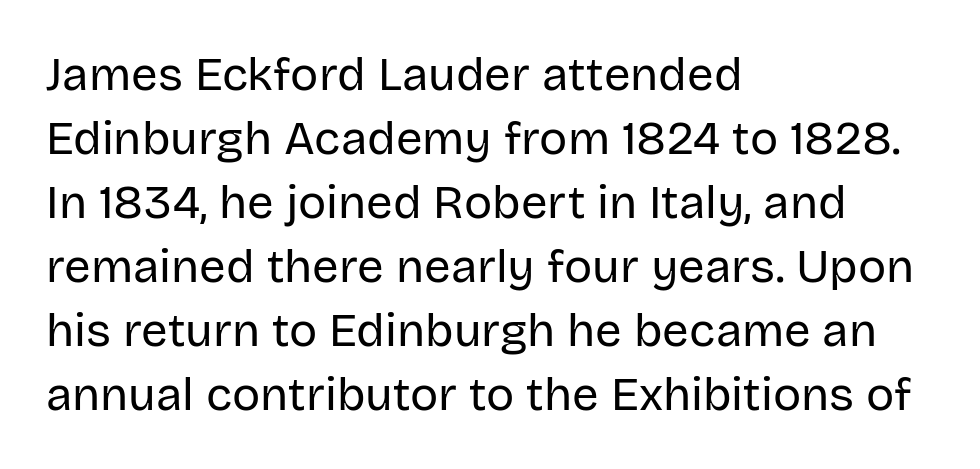
{"serif": "no", "italic": "no", "bold": "no", "weight": "regular", "width": "normal", "stroke_contrast": "low", "x_height": "large", "monospaced": "no", "underline": "no", "align": "left", "line_spacing": "normal", "line_spacing_ratio": 1.36, "letter_spacing": "normal", "letter_spacing_em": 0.0, "glyph_px": 47}
